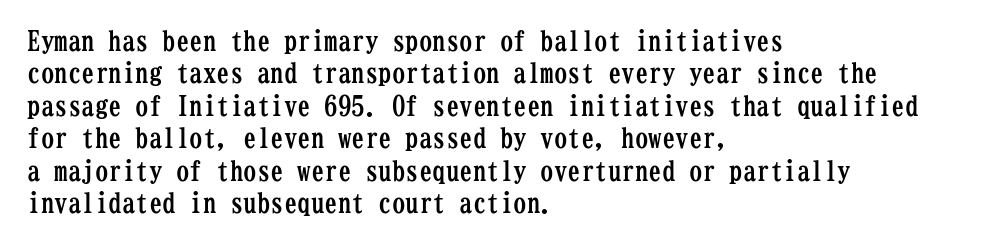
The space directly below the letters is spotless. Heavy-handed strokes throughout: this text is bold. If you drew a ruler down the left edge, every line would touch it. Italic: no, the glyphs are upright roman. Nobody touched the tracking dial on this one.
